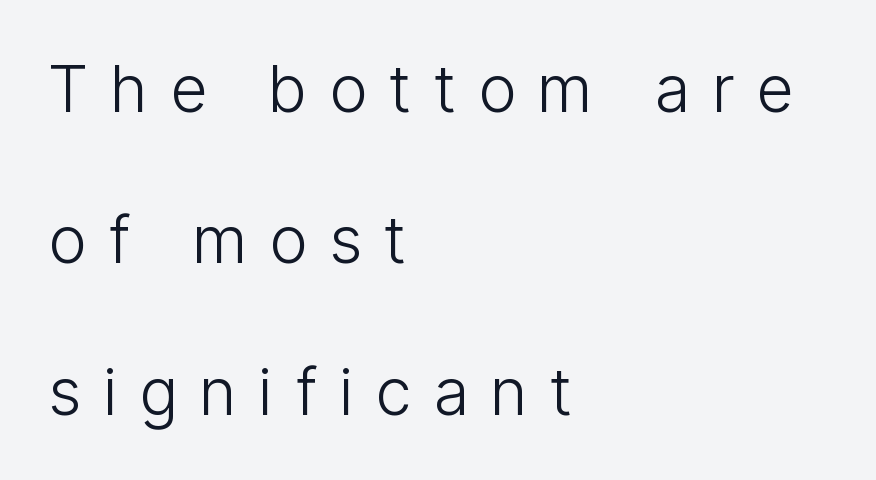
The image shows 65 px light, condensed sans-serif type, upright; set left-aligned, loose line spacing (2.33x), unusually wide letter spacing (+0.36 em), not underlined; low stroke contrast and a medium x-height.
